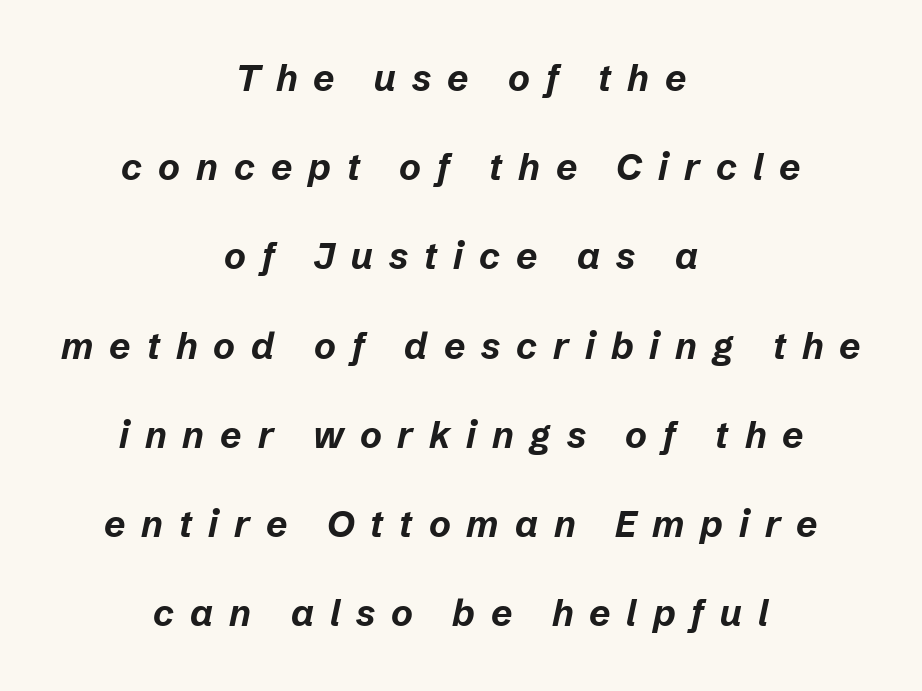
Q: Is the text bold? A: Yes.
Q: Is the text italic (slanted)? A: Yes, it leans right by about 12 degrees.
Q: Is the text underlined? A: No.
Q: How is the paragraph aligned? A: Centered.
Q: Is the spacing between letters normal or unusually wide? A: Unusually wide.
Q: Is the spacing between lines tight, normal or loose? A: Loose.
Q: Width (condensed, normal, or wide)? A: Normal.
Q: Stroke contrast? A: Low.
Q: x-height? A: Medium.
Q: Monospaced? A: No.
